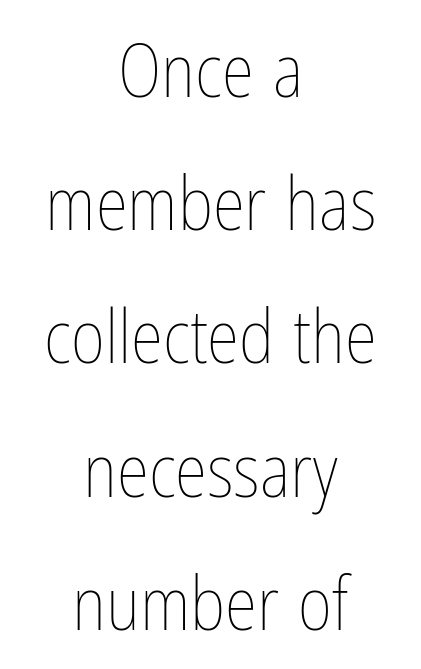
{"italic": "no", "bold": "no", "weight": "thin", "width": "condensed", "stroke_contrast": "low", "x_height": "medium", "monospaced": "no", "underline": "no", "align": "center", "line_spacing_ratio": 1.8, "letter_spacing": "normal", "letter_spacing_em": 0.0, "glyph_px": 74}
